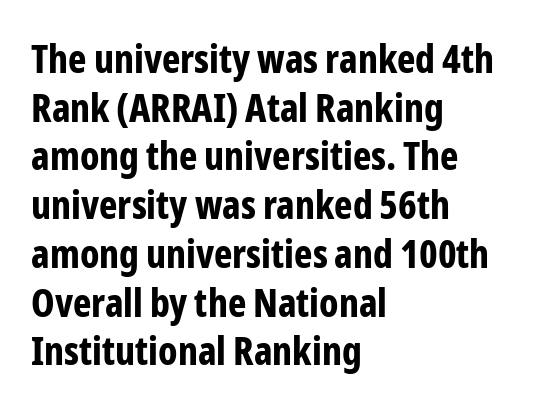
No word sits above an underline. The typesetter chose a ragged-right arrangement here. Leading matches the norm, producing a regular column. Students, note that the glyphs here touch the page at normal intervals.
